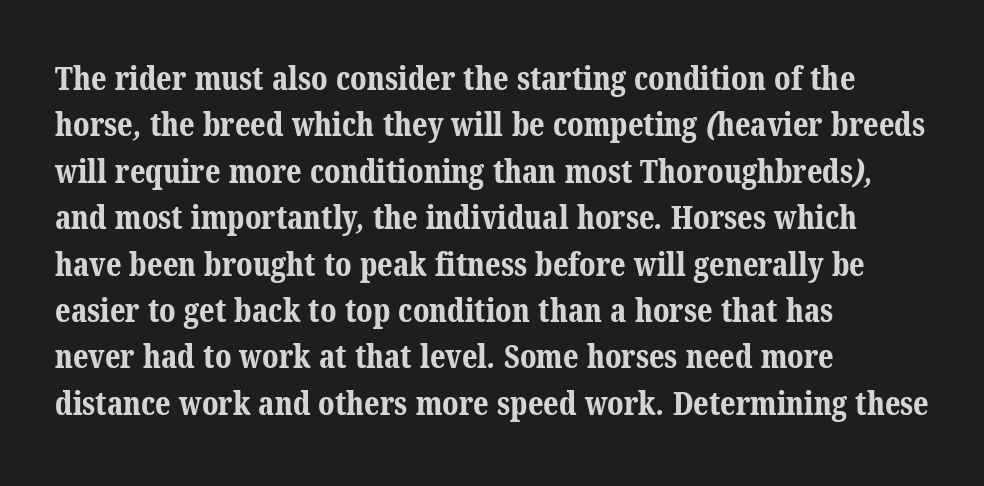
Does the type have serifs? Yes, each stem ends in a small foot. Teacher's note: observe the even left margin — that is flush-left alignment. The baseline area is clear. Letter spacing: default. The sample has been set heavy, in full bold. Vertical spacing — default.
